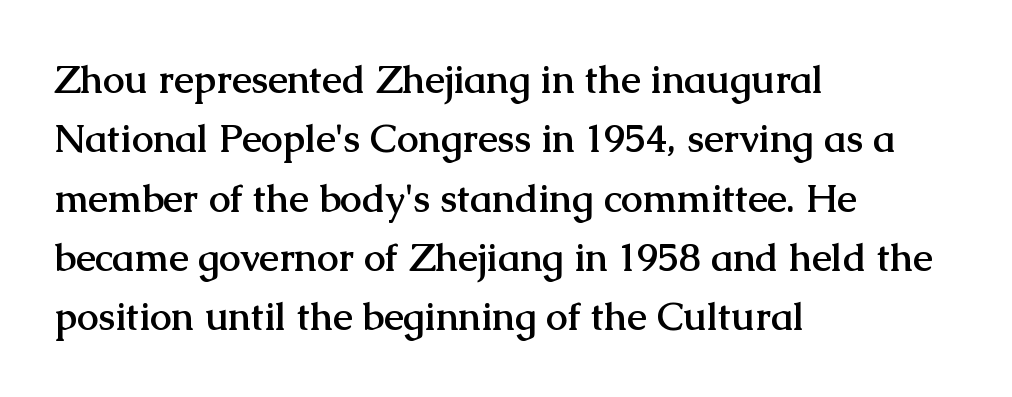
The image shows 39 px semibold serif type, upright; set left-aligned, normal line spacing (1.52x), normal letter spacing, not underlined; medium stroke contrast and a medium x-height.
